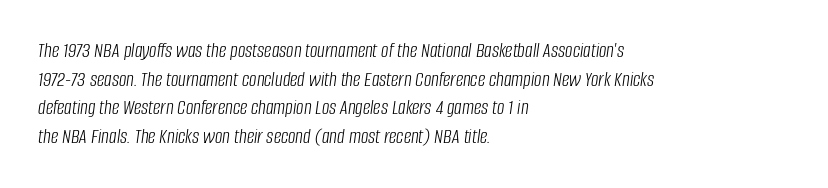
Q: Is the text bold? A: No.
Q: Is the text italic (slanted)? A: Yes, it leans right by about 8 degrees.
Q: Is the text underlined? A: No.
Q: How is the paragraph aligned? A: Left-aligned.
Q: Is the spacing between letters normal or unusually wide? A: Normal.
Q: Is the spacing between lines tight, normal or loose? A: Normal.
